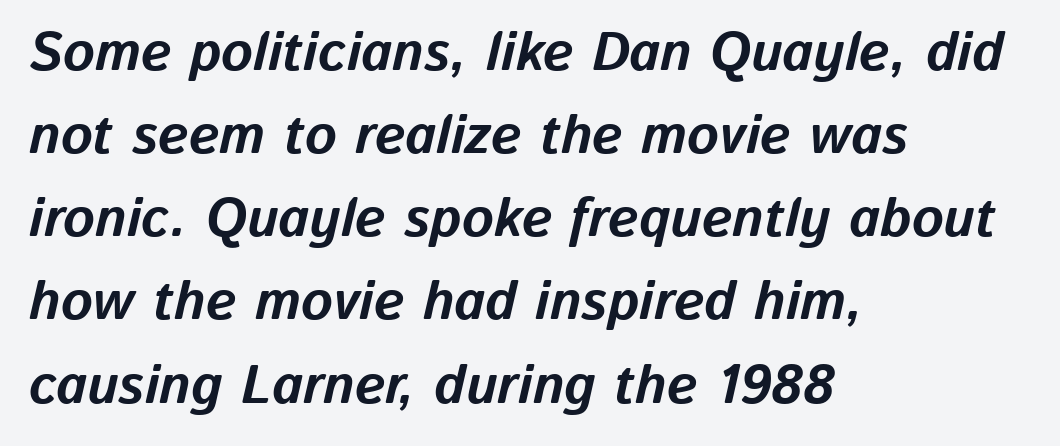
Q: Is the text bold? A: Yes.
Q: Is the text italic (slanted)? A: Yes, it leans right by about 13 degrees.
Q: Is the text underlined? A: No.
Q: How is the paragraph aligned? A: Left-aligned.
Q: Is the spacing between letters normal or unusually wide? A: Normal.
Q: Is the spacing between lines tight, normal or loose? A: Normal.
Q: Width (condensed, normal, or wide)? A: Normal.
Q: Stroke contrast? A: Low.
Q: x-height? A: Medium.
Q: Monospaced? A: No.
